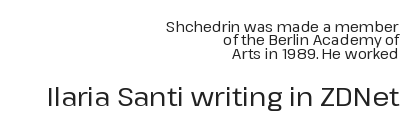
{"italic": "no", "underline": "no", "align": "right", "line_spacing": "tight", "line_spacing_ratio": 0.95, "letter_spacing": "normal", "letter_spacing_em": 0.0, "larger_block": "second", "size_ratio": 1.86, "glyph_px": 26}
